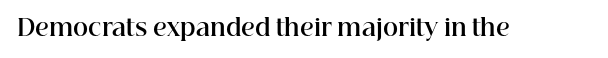
Notice how thick the strokes are: this is what a full bold looks like. In terms of letterspacing, this is plain default setting. The specimen omits any rule beneath the text block's lines. The lettering stays uniformly vertical, giving the passage a roman look.
